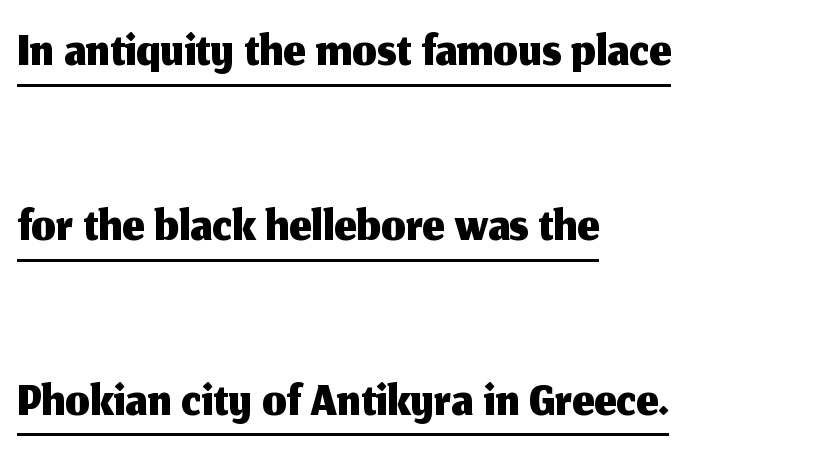
The image shows 77 px sans-serif type, upright; set left-aligned, loose line spacing (2.27x), normal letter spacing, underlined; medium stroke contrast and a medium x-height.
